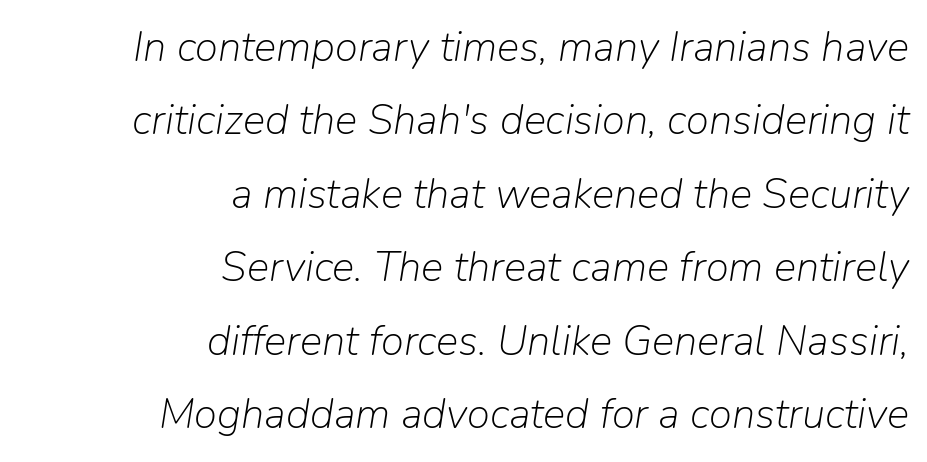
You can tell it's italic because the verticals aren't actually vertical. Characters follow at the spacing the type designer built in. A student would call this right alignment; a typographer would say flush right, rag left. Unmarked baselines from the first word to the last.
